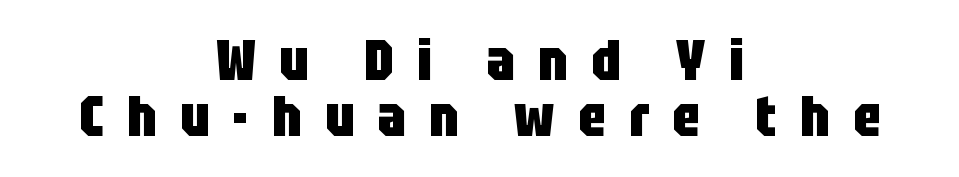
The image shows 57 px heavy, condensed sans-serif type, upright; set centered, tight line spacing (0.98x), unusually wide letter spacing (+0.41 em), not underlined; low stroke contrast and a large x-height.
